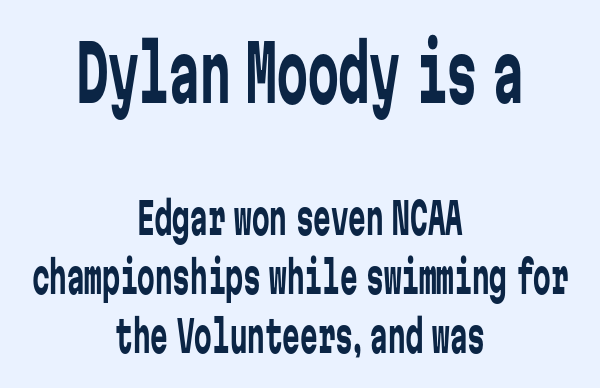
Q: Is the text bold? A: No.
Q: Is the text italic (slanted)? A: No, it is upright.
Q: Is the typeface a serif or a sans-serif typeface? A: Sans-serif.
Q: Is the text underlined? A: No.
Q: How is the paragraph aligned? A: Centered.
Q: Is the spacing between letters normal or unusually wide? A: Normal.
Q: Is the spacing between lines tight, normal or loose? A: Normal.
Q: Which block of text is set in a larger size, the first (top) or the second (bottom)? A: The first (top) one.
Q: Width (condensed, normal, or wide)? A: Condensed.
Q: Stroke contrast? A: Low.
Q: x-height? A: Medium.
Q: Monospaced? A: Yes.
